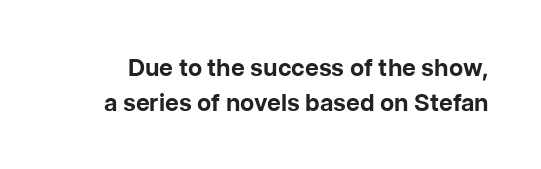
The image shows 24 px bold type, upright; set normal line spacing (1.45x), normal letter spacing, not underlined.
